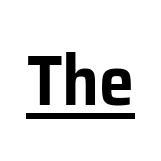
The rendering shows plain stroke endings on the letterforms — a sans-serif design. These lines are rendered in a variable-pitch font. Has an underline been added? It has. Honestly, the letter spacing is just normal — you wouldn't notice it. Rendered with straight, roman letterforms.
